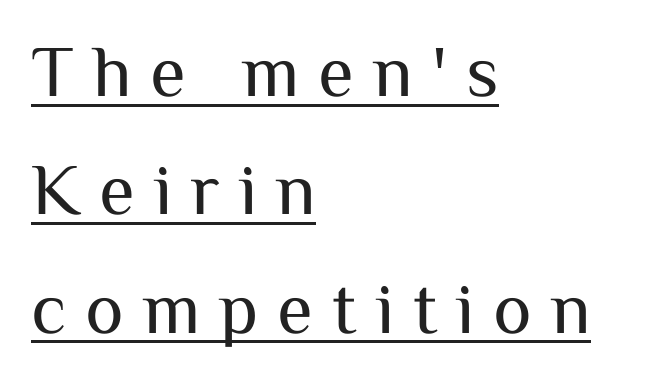
{"serif": "no", "italic": "no", "bold": "no", "weight": "regular", "width": "normal", "stroke_contrast": "medium", "x_height": "medium", "monospaced": "no", "underline": "yes", "align": "left", "line_spacing": "normal", "line_spacing_ratio": 1.62, "letter_spacing": "wide", "letter_spacing_em": 0.26, "glyph_px": 73}
